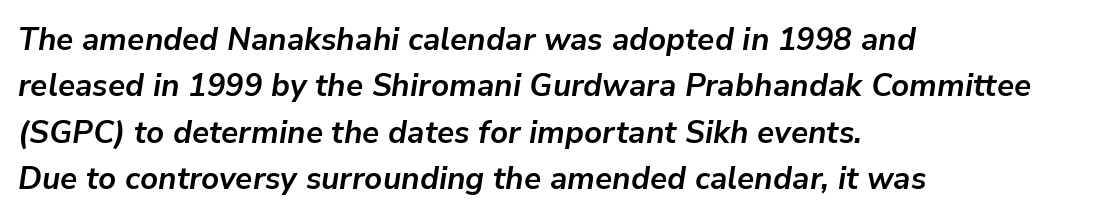
The image shows 31 px bold type, italic (leaning right); set left-aligned, normal line spacing (1.5x), normal letter spacing, not underlined; low stroke contrast and a medium x-height.
